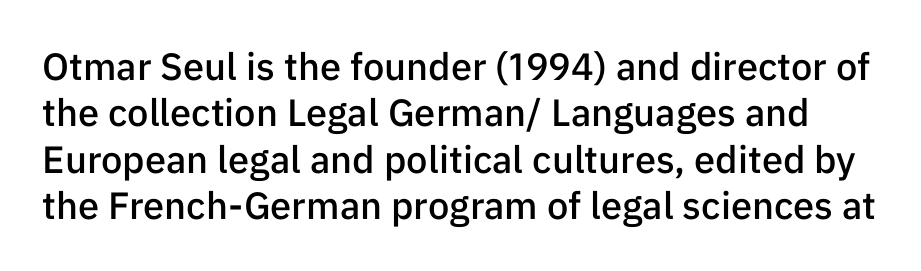
{"serif": "no", "italic": "no", "bold": "semi", "weight": "semibold", "width": "normal", "stroke_contrast": "low", "x_height": "medium", "monospaced": "no", "underline": "no", "line_spacing_ratio": 1.22, "letter_spacing": "normal", "letter_spacing_em": 0.0, "glyph_px": 38}
